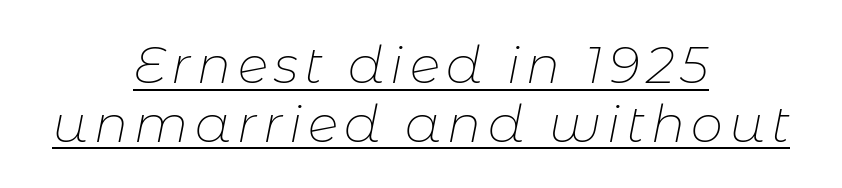
{"italic": "yes", "lean": "right", "slant_degrees": 11, "bold": "no", "weight": "thin", "width": "normal", "stroke_contrast": "low", "x_height": "medium", "monospaced": "no", "underline": "yes", "align": "center", "line_spacing": "tight", "line_spacing_ratio": 1.15, "glyph_px": 51}
